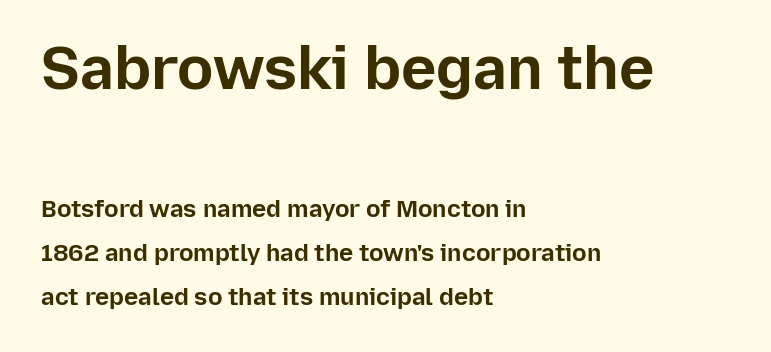
Weight: bold. Is there any slant? The stems are plumb. The typeface chosen for these lines omits serifs. Do the characters align in a grid? No, the font is proportional. Observe the ordinary spacing: letters are neighbours, not strangers. The lines are quadded left.
